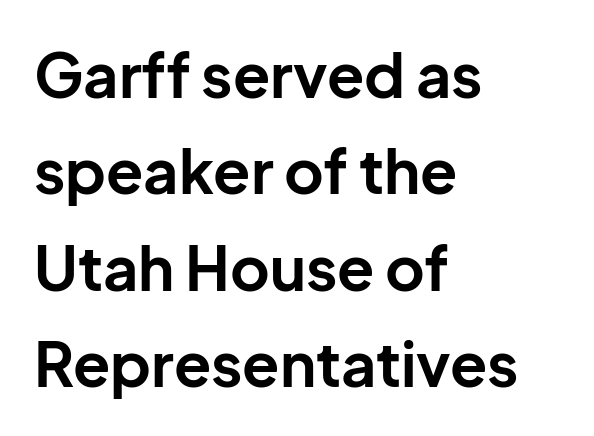
The letters stand upright; this is a roman face. Do the characters align in a grid? No, the font is proportional. Each row of text sits above clean, open space. A typesetter would call this leading conventional body-copy spacing. The typesetter chose a ragged-right arrangement here.
